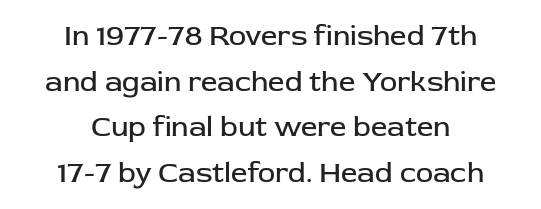
{"serif": "no", "italic": "no", "bold": "no", "weight": "regular", "width": "normal", "stroke_contrast": "low", "x_height": "medium", "monospaced": "no", "underline": "no", "align": "center", "line_spacing": "normal", "line_spacing_ratio": 1.57, "letter_spacing": "normal", "letter_spacing_em": 0.0, "glyph_px": 29}
